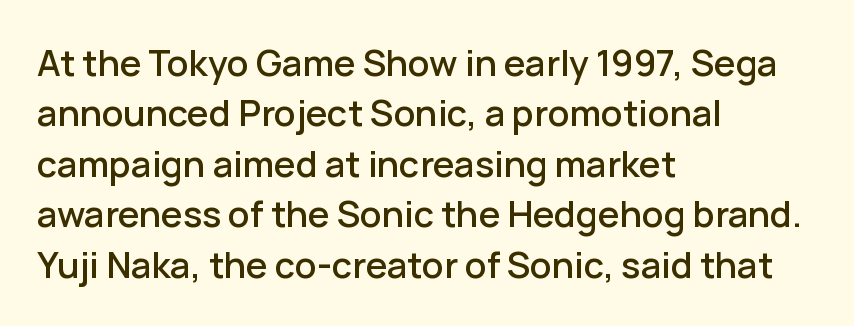
Rule under the text: the space is simply empty. Nope, not italic — everything's standing straight. Varying glyph widths throughout — classic text-font behaviour. Line beginnings align vertically; line endings do not.
